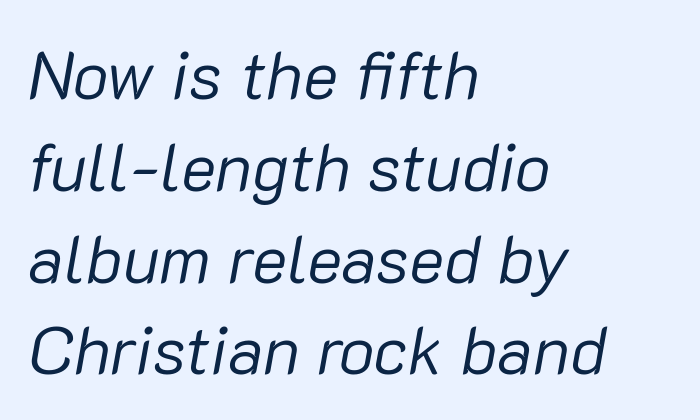
The gap between lines stays unmarked. Varying glyph widths throughout — classic text-font behaviour. These lines keep a tight, regular rhythm from letter to letter. The space between consecutive lines is moderate. Caption: face not bold, strokes unweighted. Style check: oblique.
